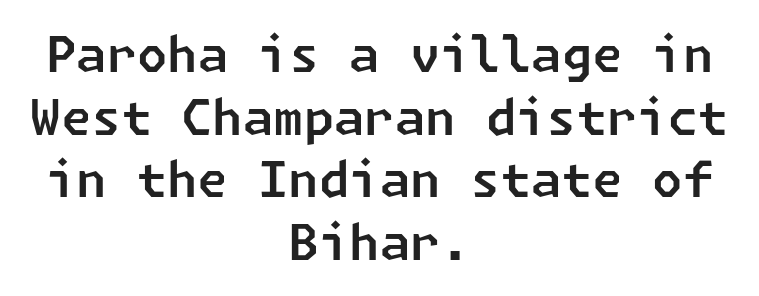
The image shows 49 px sans-serif type; set centered, normal line spacing (1.28x), normal letter spacing, not underlined; low stroke contrast and a medium x-height.
